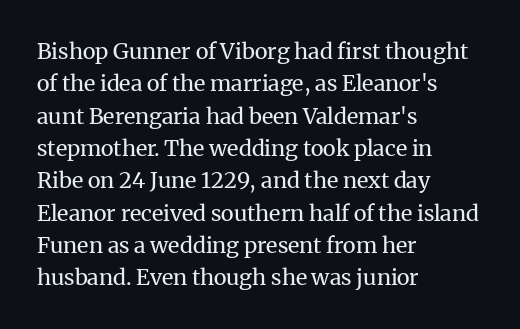
The image shows 22 px text type, upright; set left-aligned, normal line spacing (1.47x), normal letter spacing, not underlined.
